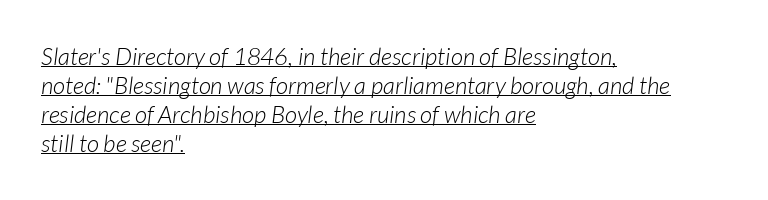
{"italic": "yes", "lean": "right", "slant_degrees": 7, "bold": "no", "underline": "yes", "align": "left", "line_spacing_ratio": 1.21, "letter_spacing": "normal", "letter_spacing_em": 0.0, "glyph_px": 24}
